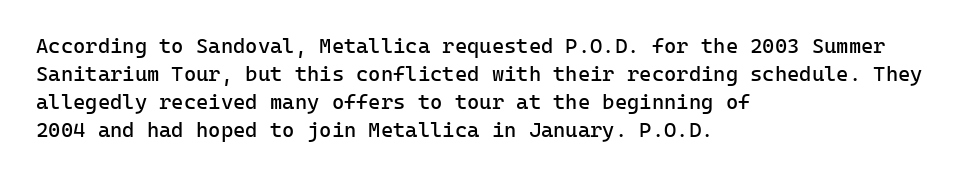
The image shows 21 px text type, upright; set left-aligned, normal line spacing (1.34x), normal letter spacing, not underlined.
